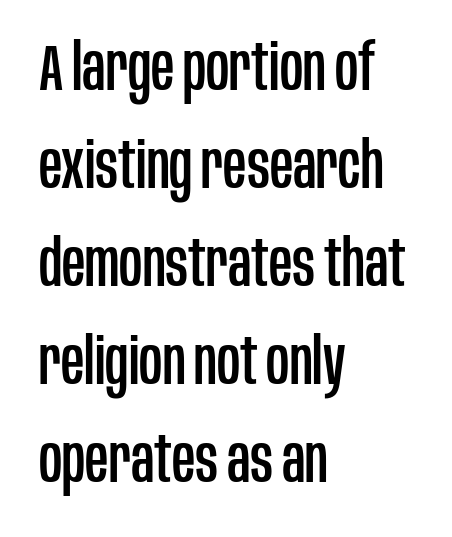
Regular leading. Is this a fixed-width face? No — the glyphs have proportional, varying widths. These lines are set flush left with a ragged right edge. You can tell it's not italic because the verticals are truly vertical.
